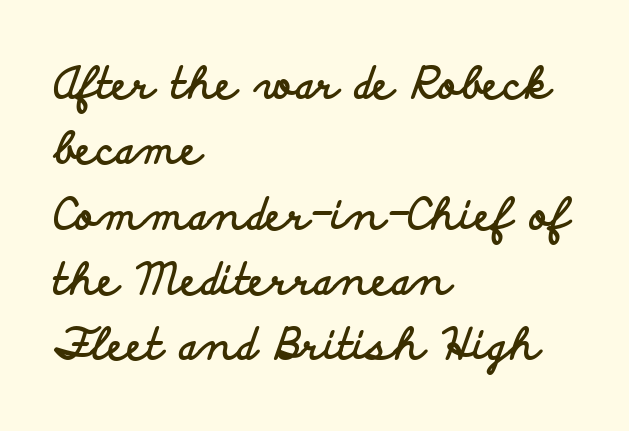
{"serif": "no", "bold": "yes", "weight": "bold", "width": "wide", "stroke_contrast": "low", "x_height": "small", "monospaced": "no", "underline": "no", "align": "left", "line_spacing": "normal", "line_spacing_ratio": 1.52, "letter_spacing": "normal", "letter_spacing_em": 0.0, "glyph_px": 43}
